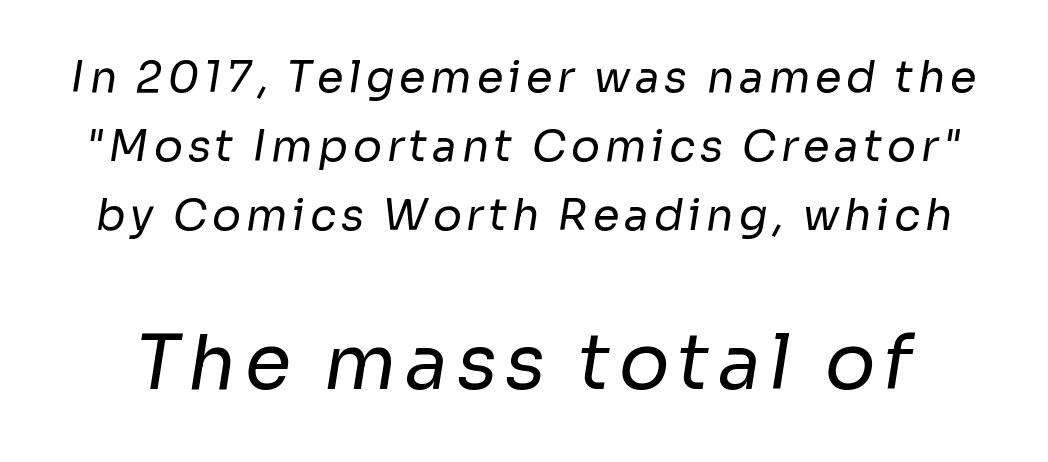
Q: Is the text bold? A: No.
Q: Is the typeface a serif or a sans-serif typeface? A: Sans-serif.
Q: Is the text underlined? A: No.
Q: Is the spacing between lines tight, normal or loose? A: Normal.
Q: Which block of text is set in a larger size, the first (top) or the second (bottom)? A: The second (bottom) one.
Q: Width (condensed, normal, or wide)? A: Normal.
Q: Stroke contrast? A: Low.
Q: x-height? A: Medium.
Q: Monospaced? A: No.
